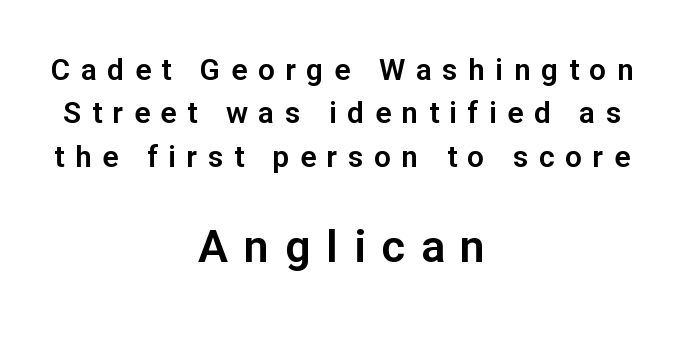
Check where the strokes stop: nothing finishes them off — pure sans. Which chunk is bigger? The second one — the bottom block dwarfs the top. Short and long lines alike share a common midpoint. If you drew a line through each stem, it would be perfectly vertical. Baseline-to-baseline distance is the conventional proportion of letter height.
